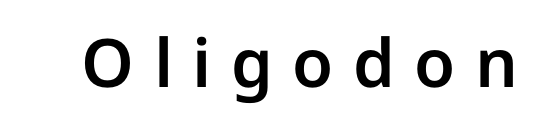
Looks like regular typesetting: each glyph gets only the width it needs. The space directly below the letters is spotless. Ascenders rise straight up at ninety degrees. The glyphs in this specimen are sans serif. Students, note that the glyphs here are deliberately spaced far apart.
